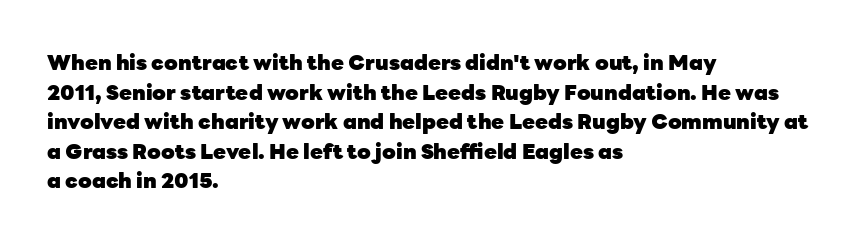
The vertical gap from one line to the next is medium. Beneath every word, the page is bare. Nothing unusual about the tracking: characters are spaced as the font intends. Its strokes are broad and dark, the hallmark of bold type. This sample uses an upright cut, with every glyph sitting square on the baseline. If you drew a ruler down the left edge, every line would touch it.
